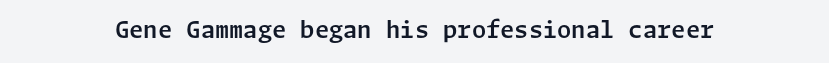
The image shows 23 px text type, upright; set normal letter spacing, not underlined.
